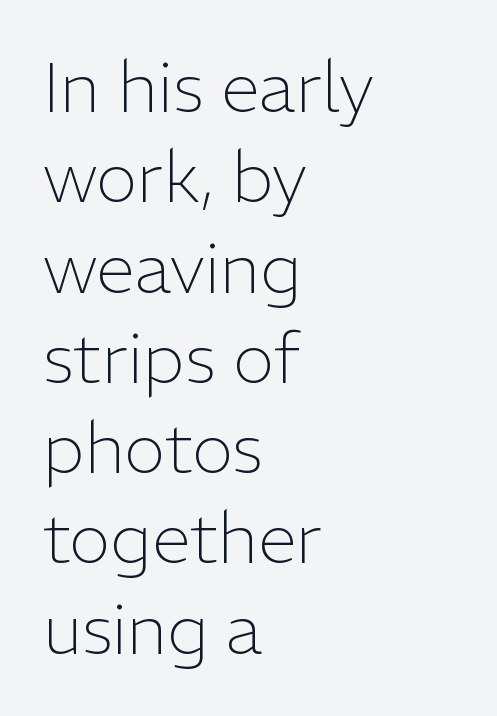
The image shows 70 px light sans-serif type, upright; set left-aligned, normal line spacing (1.29x), normal letter spacing, not underlined; low stroke contrast and a medium x-height.
